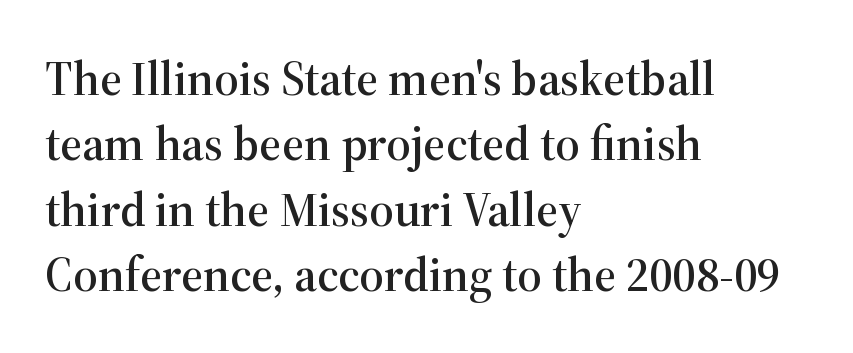
Interline gaps are of average width in this sample. The line texture is even and compact thanks to regular tracking. The passage shown is not underscored anywhere. Varying glyph widths throughout — classic text-font behaviour.
